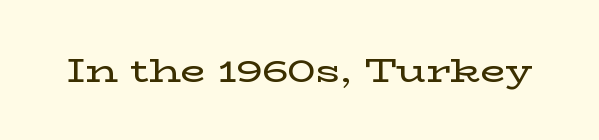
Q: Is the text italic (slanted)? A: No, it is upright.
Q: Is the typeface a serif or a sans-serif typeface? A: Serif.
Q: Is the text underlined? A: No.
Q: Is the spacing between letters normal or unusually wide? A: Normal.
Q: Width (condensed, normal, or wide)? A: Wide.
Q: Stroke contrast? A: Low.
Q: x-height? A: Medium.
Q: Monospaced? A: No.
